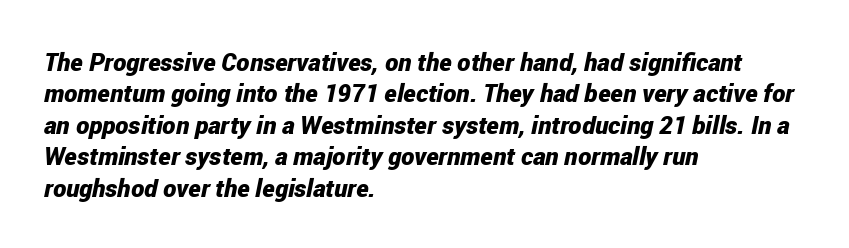
This rendering leaves character spacing at its baseline value. A full-strength bold gives these letters their thick strokes. Left-aligned paragraph, ragged on the right. Designer's note — italics engaged. Anything drawn beneath the words? Only blank space. The rows are spaced the way most documents space them.
